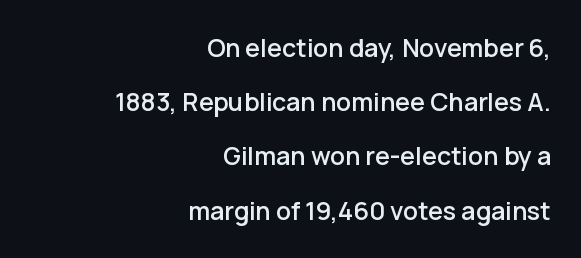
The image shows 25 px text type, upright; set right-aligned, loose line spacing (2.17x), normal letter spacing, not underlined.
